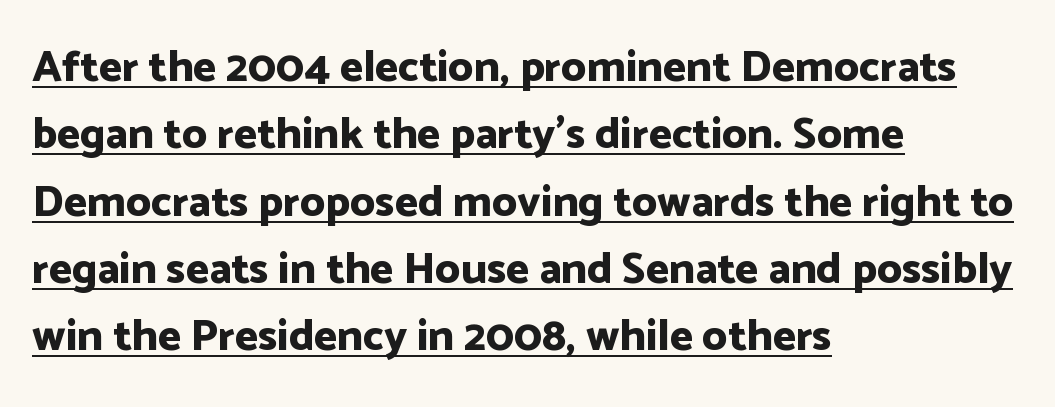
{"serif": "no", "italic": "no", "bold": "yes", "weight": "bold", "width": "normal", "stroke_contrast": "low", "x_height": "medium", "monospaced": "no", "underline": "yes", "align": "left", "line_spacing": "normal", "line_spacing_ratio": 1.53, "letter_spacing": "normal", "letter_spacing_em": 0.0, "glyph_px": 44}
